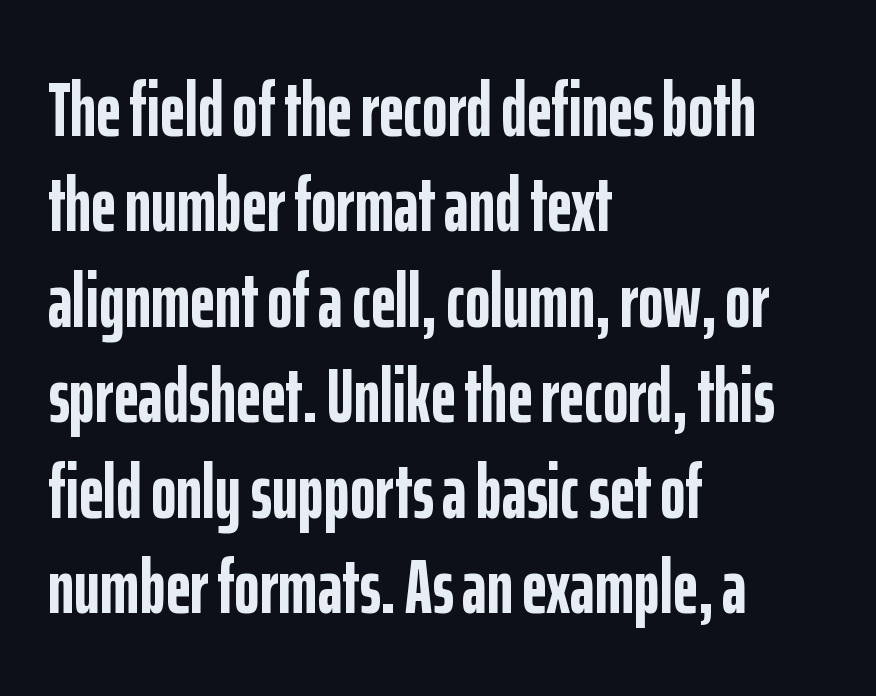
The image shows 77 px semibold, condensed sans-serif type, upright; set left-aligned, line spacing 1.24x, normal letter spacing, not underlined; low stroke contrast and a medium x-height.
